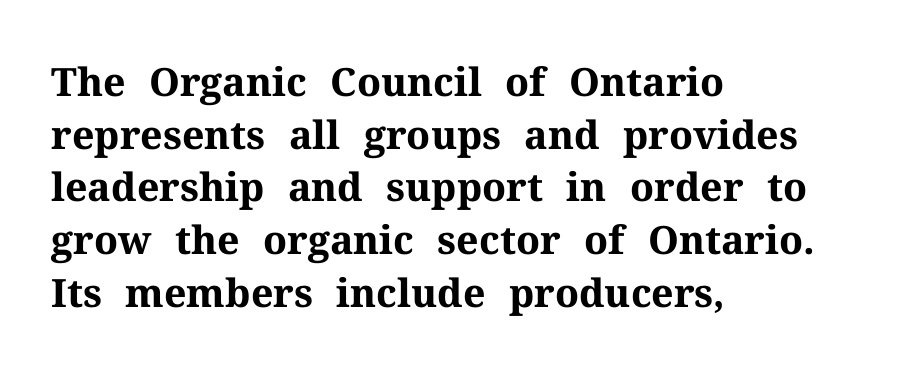
Nobody drew a line under any word here. This rendering employs a face with finishing strokes, i.e., a serif. Layout note: lines flush left. A roman cut, with each character standing at attention. Spacing verdict: proportional, widths tailored to each character. Tracking value appears to be zero — textbook default spacing.
